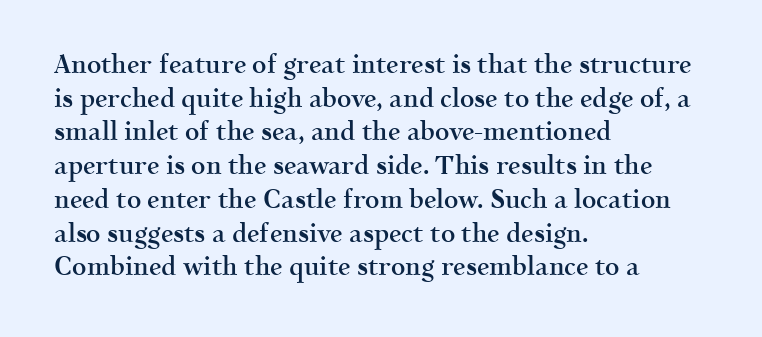
The image shows 25 px text type, upright; set left-aligned, normal line spacing (1.35x), normal letter spacing, not underlined.
